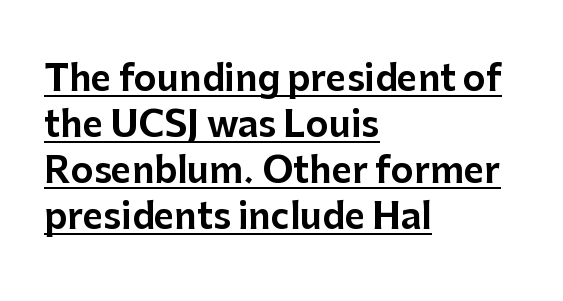
Style check: upright. Is the block centered? No — it sits flush against the left margin. Caption: standard tracking, unaltered. These lines are rendered in a variable-pitch font. The glyphs are accompanied by a horizontal stroke just below them.
